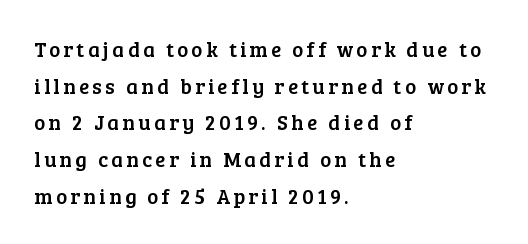
The image shows 21 px text type, upright; set left-aligned, line spacing 1.75x, not underlined.
